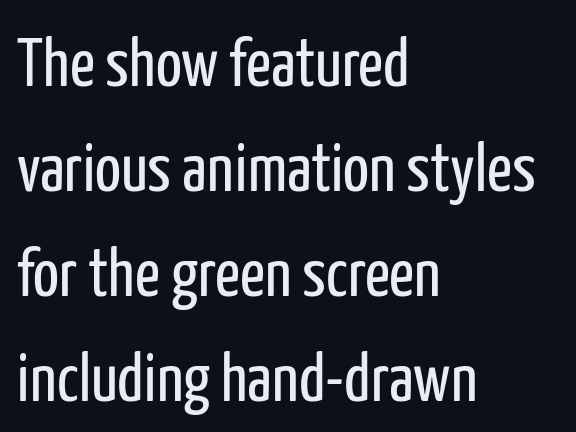
The image shows 69 px regular-weight, condensed sans-serif type, upright; set left-aligned, normal line spacing (1.52x), normal letter spacing, not underlined; low stroke contrast and a medium x-height.
